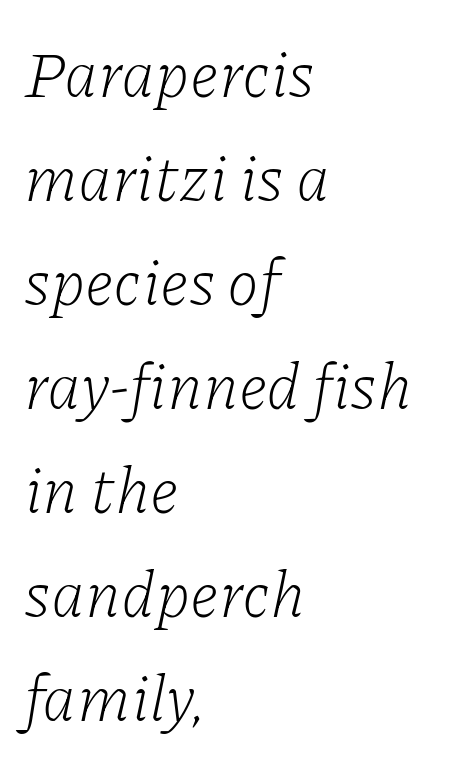
Vertically, the passage feels balanced, rows spaced as you'd expect. The setting favours the left margin, as ordinary paragraphs usually do. Between one letter and the next there's only the usual sliver of space. To sum up the face: it has serifs. Each stroke keeps to a modest, everyday thickness or less. An italicized treatment has been applied to the whole sample.
